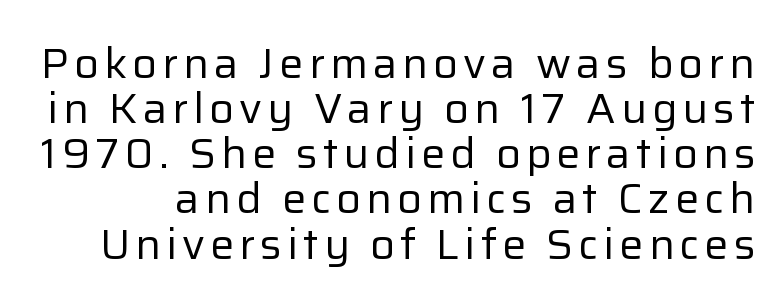
Q: Is the text bold? A: No.
Q: Is the text italic (slanted)? A: No, it is upright.
Q: Is the typeface a serif or a sans-serif typeface? A: Sans-serif.
Q: Is the text underlined? A: No.
Q: Is the spacing between lines tight, normal or loose? A: Tight.
Q: Width (condensed, normal, or wide)? A: Normal.
Q: Stroke contrast? A: Low.
Q: x-height? A: Medium.
Q: Monospaced? A: No.
